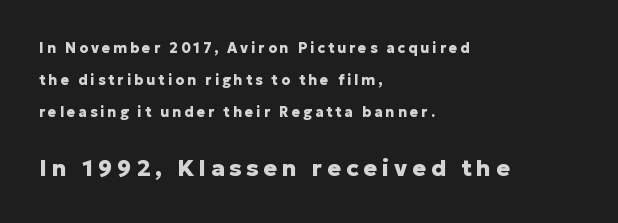
One glance says open: line gaps are wider than usual. The following chunk of copy outweighs the initial chunk in type size. Notice how the passage keeps a crisp vertical edge on the left only. The horizontal fit of the characters is loose and conspicuously gappy. On the weight axis this lands at bold, roughly 700. Do the letters lean? They stand straight.
